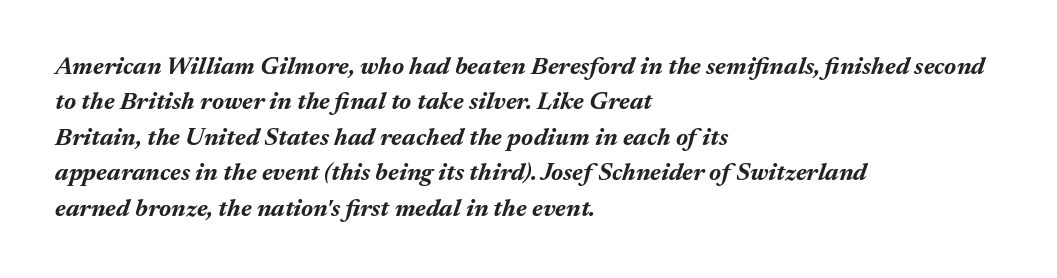
The image shows 25 px bold type, italic (leaning right); set left-aligned, normal line spacing (1.42x), normal letter spacing, not underlined.
